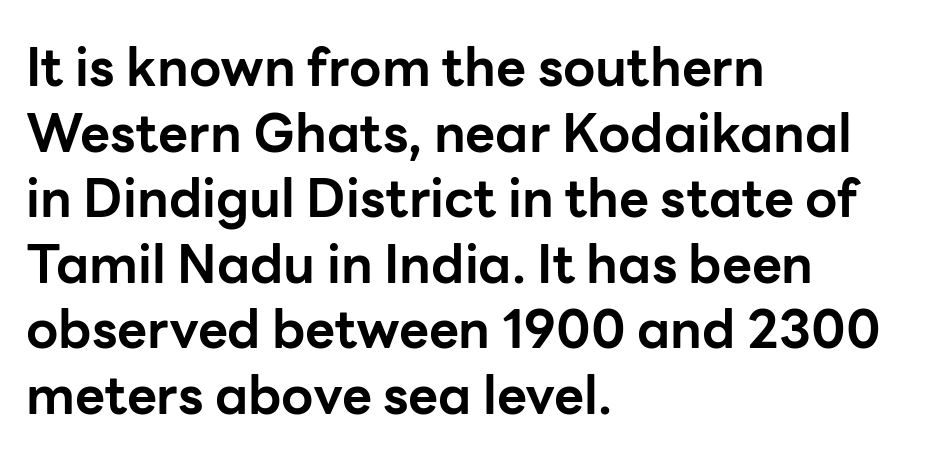
Q: Is the text bold? A: Yes.
Q: Is the text italic (slanted)? A: No, it is upright.
Q: Is the typeface a serif or a sans-serif typeface? A: Sans-serif.
Q: Is the text underlined? A: No.
Q: How is the paragraph aligned? A: Left-aligned.
Q: Is the spacing between letters normal or unusually wide? A: Normal.
Q: Is the spacing between lines tight, normal or loose? A: Normal.
Q: Width (condensed, normal, or wide)? A: Normal.
Q: Stroke contrast? A: Low.
Q: x-height? A: Medium.
Q: Monospaced? A: No.
